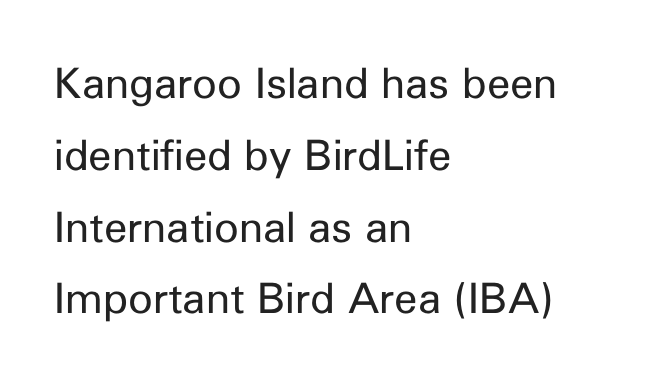
A bare baseline throughout the passage. Nothing sits at the stroke ends, so this counts as sans-serif. The strokes are not fattened; the text isn't bold. Is this a fixed-width face? No — the glyphs have proportional, varying widths.
